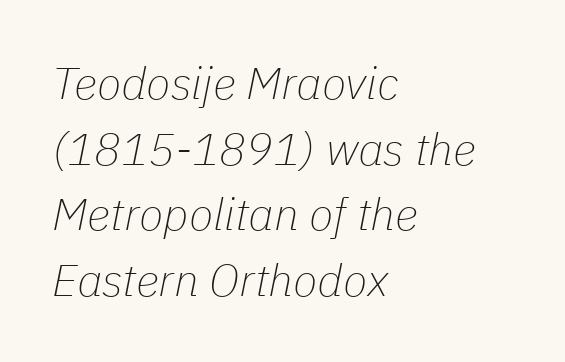
The rag falls on the right side of this text block. Interline gaps are of average width in this sample. This sample has the flowing, uneven cadence of proportional lettering. The typesetting does not lean heavy: it is not bold. The whole block is typeset with a tilt. There is no visible air inserted between adjacent glyphs.
